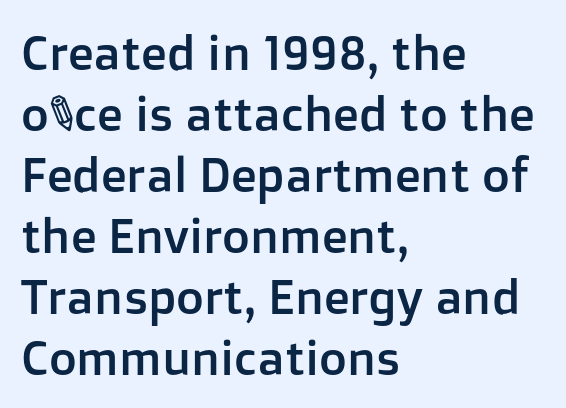
A roman cut, with each character standing at attention. Proportional: the letters do not fall into vertical columns. The space directly below the letters is spotless. This is sans-serif lettering, the kind often seen on screens and signage.
